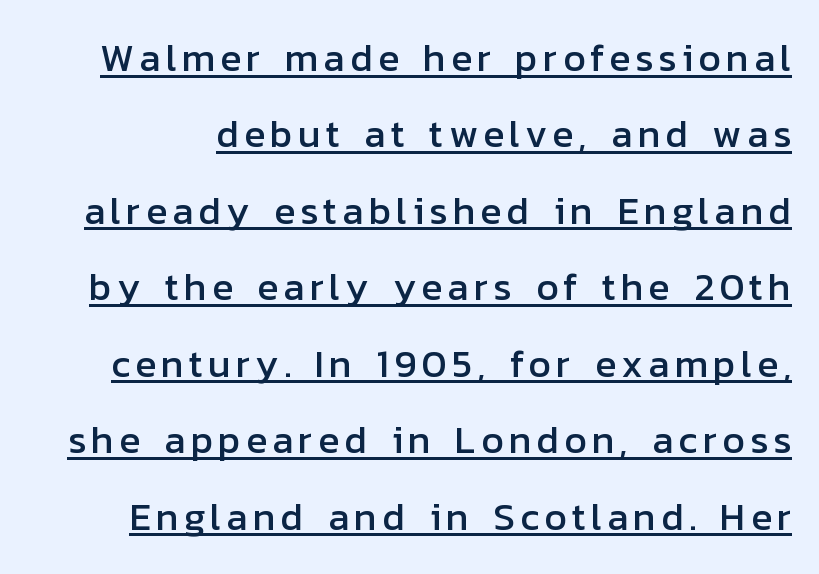
{"serif": "no", "italic": "no", "width": "normal", "stroke_contrast": "low", "x_height": "medium", "monospaced": "no", "underline": "yes", "line_spacing": "loose", "line_spacing_ratio": 1.96, "glyph_px": 39}
